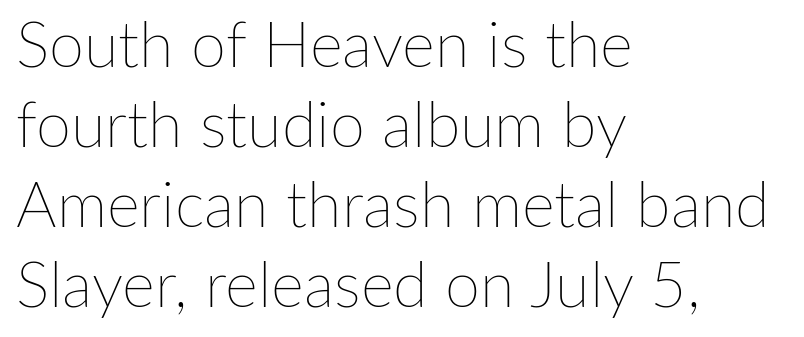
Caption: multi-line text, flush left, ragged right. Nobody touched the tracking dial on this one. The specimen reads as upright at a glance. The designer left line spacing at the default. Character widths vary here, with narrow letters taking less room than wide ones. Each row of text sits above clean, open space.
